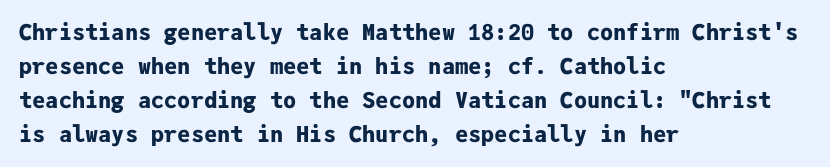
Underline: absent. Default kerning and tracking; the words read as compact shapes. Successive baselines arrive at the customary interval. You can tell it's not italic because the verticals are truly vertical. One-word summary of the alignment: left. These lines carry a lot of weight — the face is fully bold.
